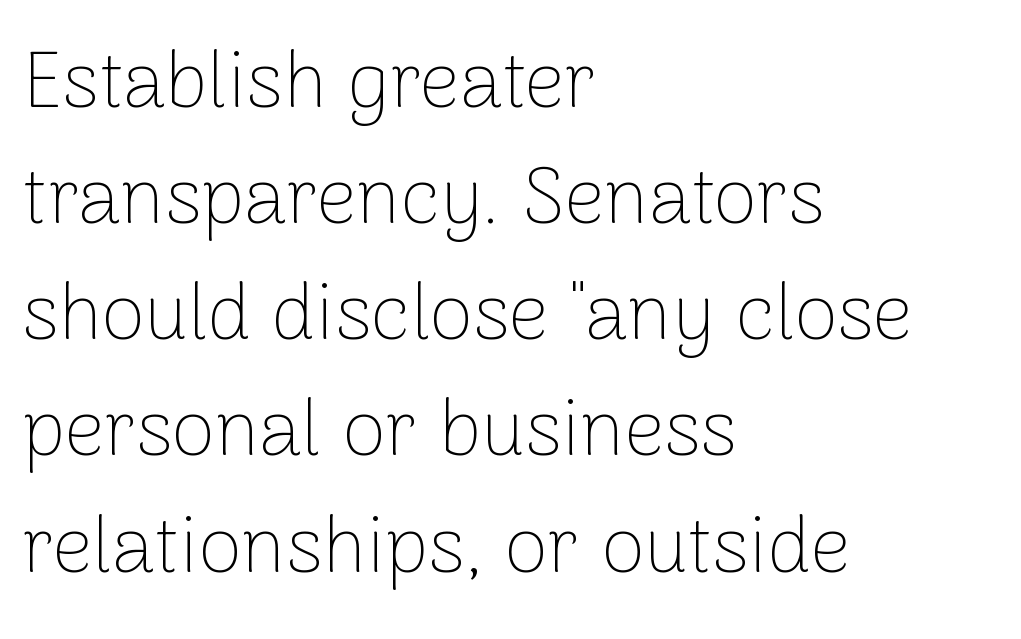
The image shows 79 px thin sans-serif type, upright; set left-aligned, normal line spacing (1.47x), normal letter spacing, not underlined; low stroke contrast and a medium x-height.
